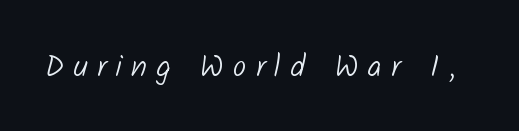
The image shows 31 px light sans-serif type; set unusually wide letter spacing (+0.28 em), not underlined; low stroke contrast and a medium x-height.
